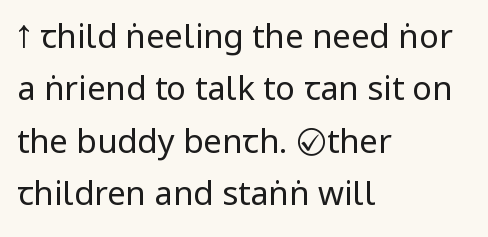
The image shows 33 px regular-weight, condensed sans-serif type, upright; set left-aligned, normal line spacing (1.59x), normal letter spacing, not underlined; low stroke contrast and a large x-height.
